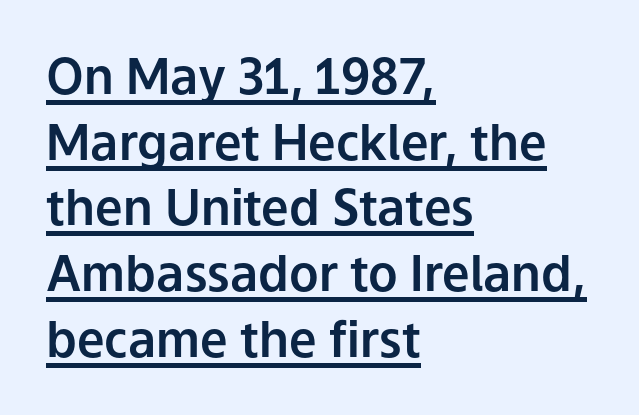
Compared with a centered layout, this one pins lines to the left instead. These lines are rendered in a variable-pitch font. The designer went with a sans here, leaving each stem footless. The line-height multiplier appears to be the usual default. A continuous stroke trails under the words, as in a hyperlink. Standard letterfit; no display-style spreading of the glyphs.
